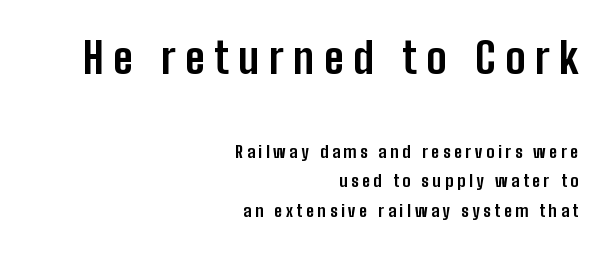
{"serif": "no", "italic": "no", "bold": "yes", "weight": "bold", "width": "condensed", "stroke_contrast": "low", "x_height": "medium", "monospaced": "no", "underline": "no", "align": "right", "line_spacing_ratio": 1.75, "letter_spacing": "wide", "letter_spacing_em": 0.22, "larger_block": "first", "size_ratio": 2.53, "glyph_px": 43}
